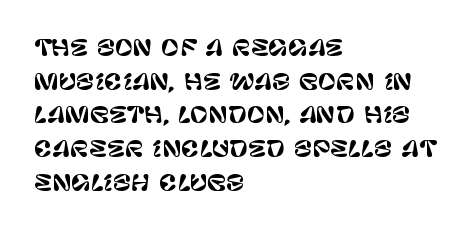
Q: Is the text italic (slanted)? A: Yes.
Q: Is the text underlined? A: No.
Q: How is the paragraph aligned? A: Left-aligned.
Q: Is the spacing between letters normal or unusually wide? A: Normal.
Q: Is the spacing between lines tight, normal or loose? A: Normal.
